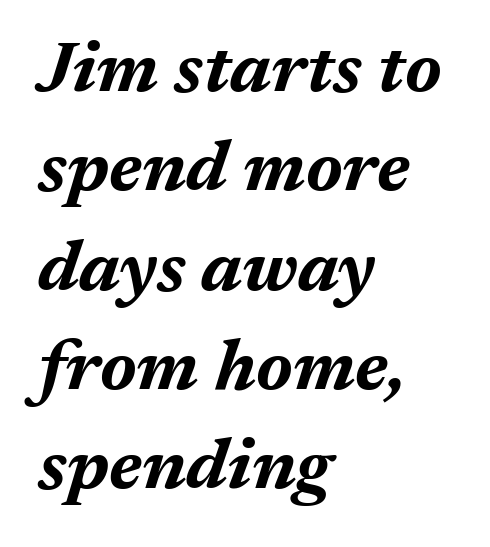
{"italic": "yes", "lean": "right", "slant_degrees": 17, "bold": "yes", "weight": "bold", "width": "normal", "stroke_contrast": "medium", "x_height": "medium", "monospaced": "no", "underline": "no", "align": "left", "line_spacing": "normal", "line_spacing_ratio": 1.38, "letter_spacing": "normal", "letter_spacing_em": 0.0, "glyph_px": 72}
